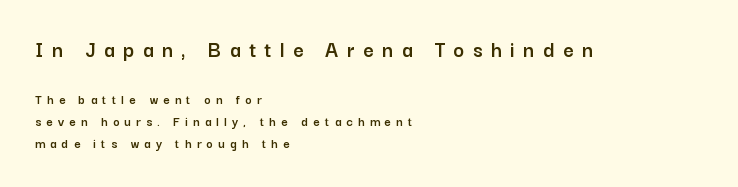
Q: Is the text italic (slanted)? A: No, it is upright.
Q: Is the text underlined? A: No.
Q: How is the paragraph aligned? A: Left-aligned.
Q: Is the spacing between letters normal or unusually wide? A: Unusually wide.
Q: Is the spacing between lines tight, normal or loose? A: Normal.
Q: Which block of text is set in a larger size, the first (top) or the second (bottom)? A: The first (top) one.
